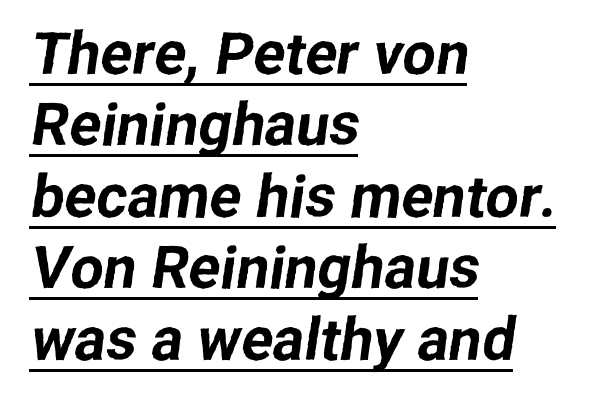
Default kerning and tracking; the words read as compact shapes. Do the characters align in a grid? No, the font is proportional. Each letter's strokes conclude bluntly, with no projecting serifs. A classic flush-left, rag-right setting is used for this passage. Decoration check: the copy is underlined.
